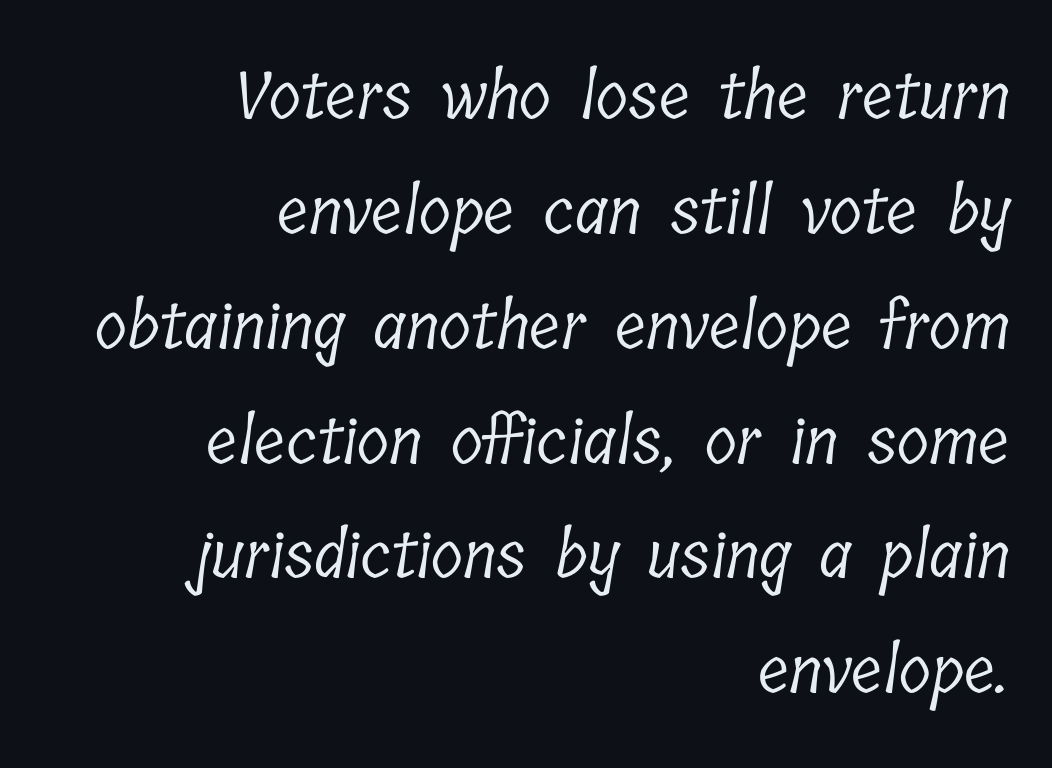
The weight tops out at a normal text grade. All the whitespace from short lines collects on the left. Observe the serifs anchoring each vertical stroke in this sample. Here the designer chose a conventional face with non-uniform glyph widths. A clean baseline with only descenders dipping below it.
